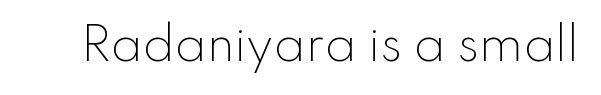
A typesetter would call this proportional, since set widths differ per character. Grotesque or geometric, the face here clearly has no serifs. Short note: letters normally spaced. The space beneath each line is pristine and unruled.
